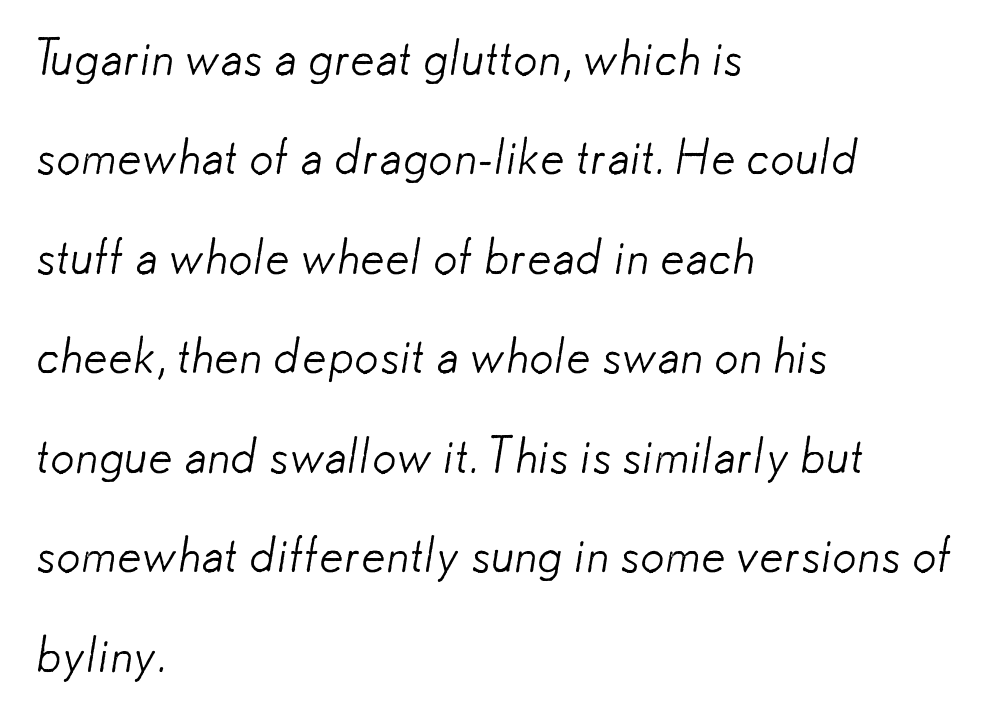
Spacing verdict: proportional, widths tailored to each character. No letter is thick-stroked: the sample isn't bold. The gap between lines stays unmarked. The horizontal fit of the characters is conventional and even. What kind of face is this? One without serifs — a sans. A typesetter would call this leading open, well beyond the default.
